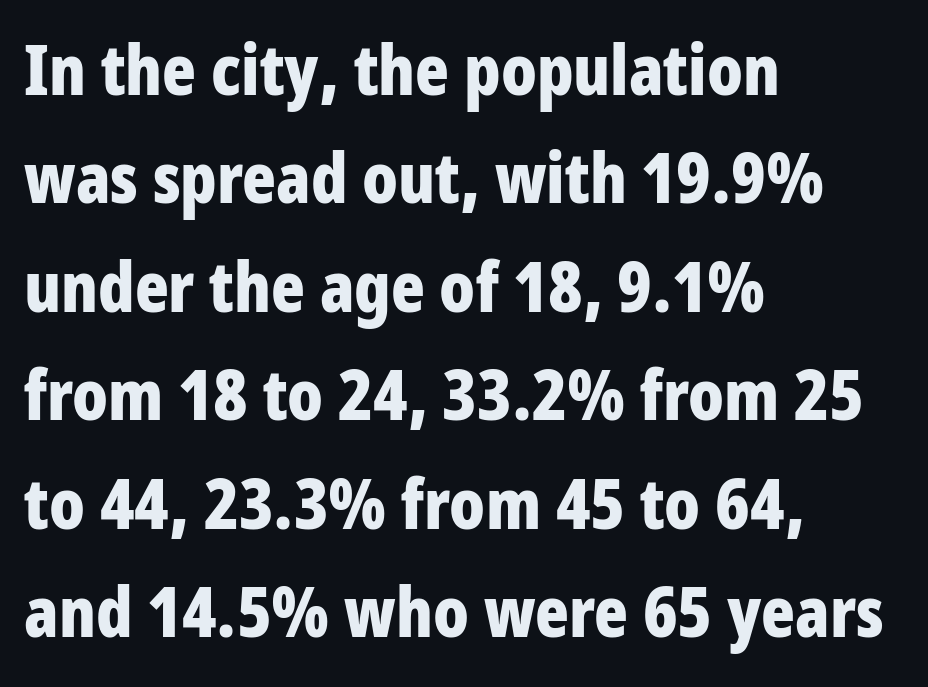
Q: Is the text bold? A: Yes.
Q: Is the text italic (slanted)? A: No, it is upright.
Q: Is the typeface a serif or a sans-serif typeface? A: Sans-serif.
Q: Is the text underlined? A: No.
Q: How is the paragraph aligned? A: Left-aligned.
Q: Is the spacing between letters normal or unusually wide? A: Normal.
Q: Is the spacing between lines tight, normal or loose? A: Normal.
Q: Width (condensed, normal, or wide)? A: Condensed.
Q: Stroke contrast? A: Low.
Q: x-height? A: Large.
Q: Monospaced? A: No.
